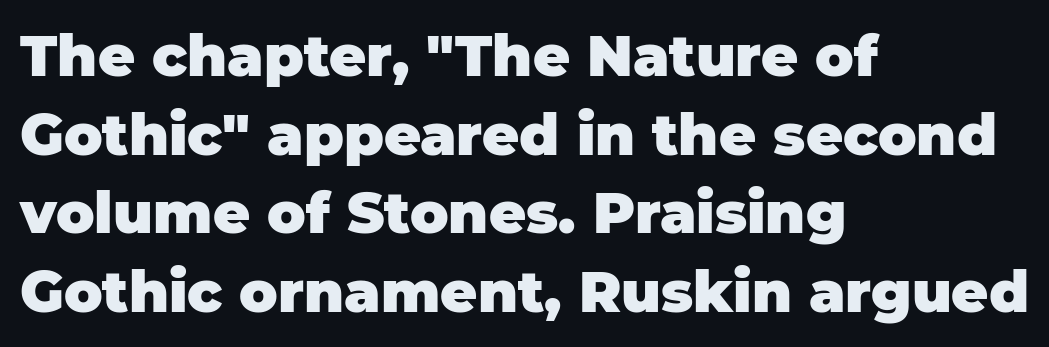
Anything drawn beneath the words? Only blank space. Does the lettering tilt? It doesn't — this is upright. Compared with a centered layout, this one pins lines to the left instead. Compared with typical body copy, the letter spacing here is the same.
